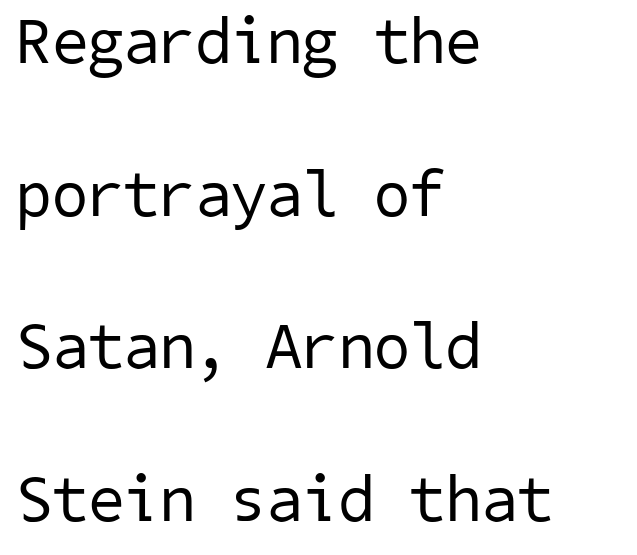
Bold? No — there's no thickening of the strokes. The letters carry no serifs — their stems end cleanly without finishing strokes. The passage shown is not underscored anywhere. One glance says open: line gaps are wider than usual.
